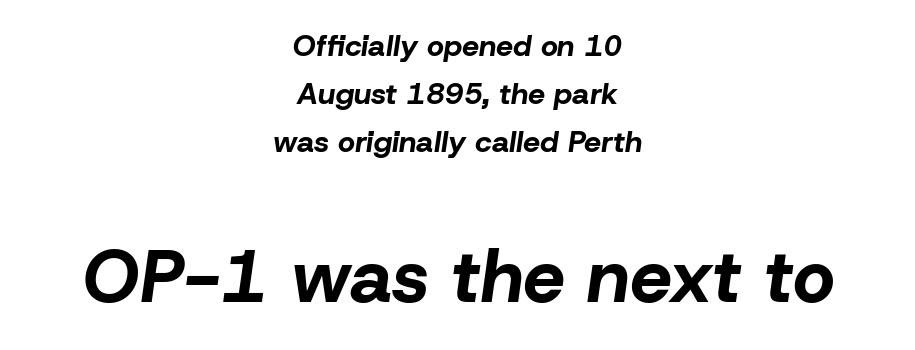
Q: Is the text bold? A: Yes.
Q: Is the text italic (slanted)? A: Yes, it leans right by about 8 degrees.
Q: Is the text underlined? A: No.
Q: How is the paragraph aligned? A: Centered.
Q: Is the spacing between letters normal or unusually wide? A: Normal.
Q: Is the spacing between lines tight, normal or loose? A: Normal.
Q: Which block of text is set in a larger size, the first (top) or the second (bottom)? A: The second (bottom) one.
Q: Width (condensed, normal, or wide)? A: Normal.
Q: Stroke contrast? A: Low.
Q: x-height? A: Medium.
Q: Monospaced? A: No.
